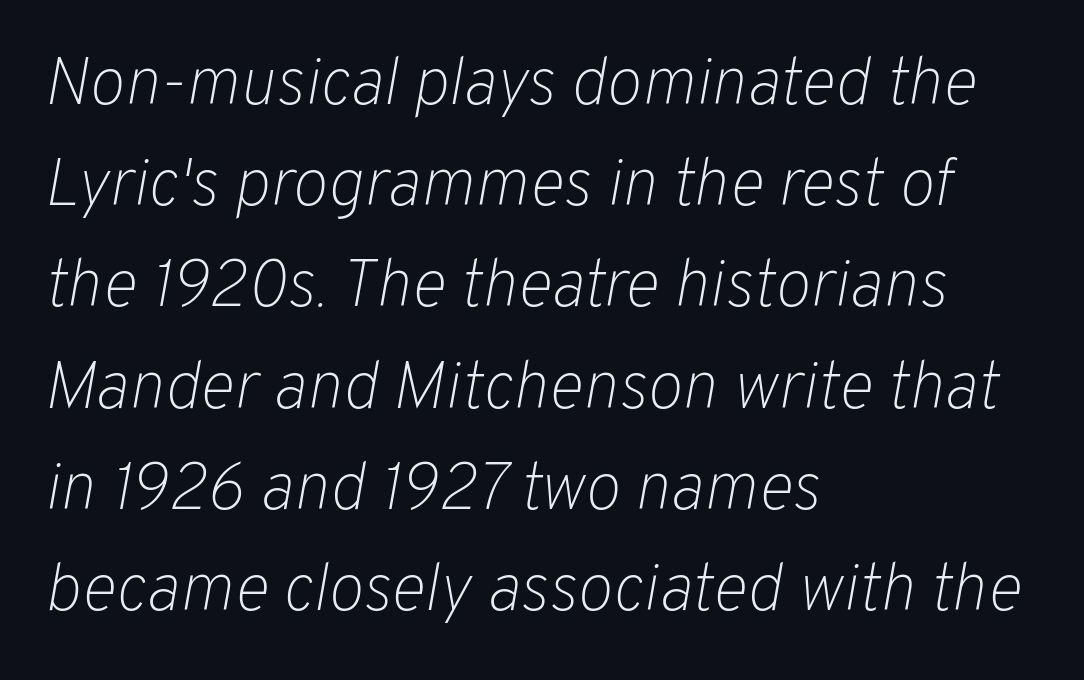
{"italic": "yes", "lean": "right", "slant_degrees": 10, "bold": "no", "weight": "light", "width": "normal", "stroke_contrast": "low", "x_height": "medium", "monospaced": "no", "underline": "no", "align": "left", "line_spacing": "normal", "line_spacing_ratio": 1.51, "letter_spacing": "normal", "letter_spacing_em": 0.0, "glyph_px": 67}
